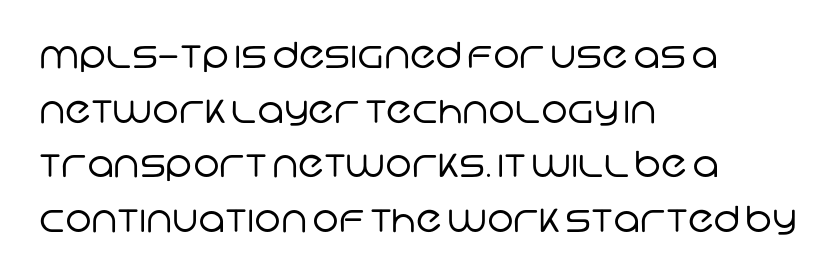
The rows are spaced the way most documents space them. Does the copy run flush right? No — it runs flush left. Is the letter spacing exaggerated? No — it looks like the ordinary default. Check the space under the baseline: it is left empty.
